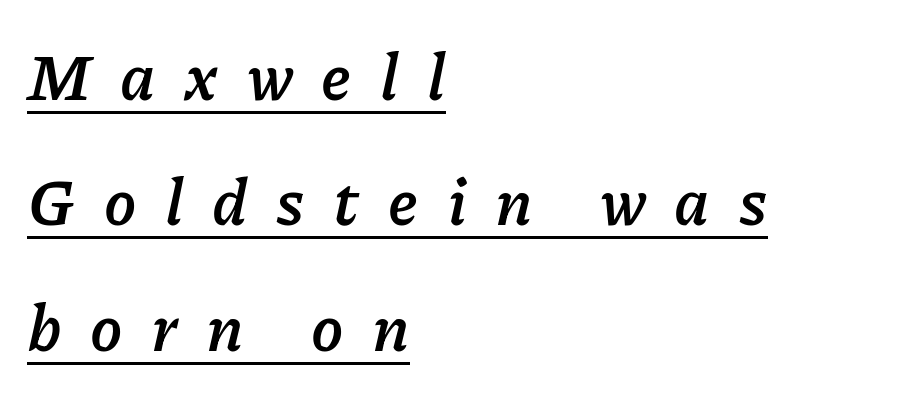
Q: Is the text bold? A: Yes.
Q: Is the text italic (slanted)? A: Yes, it leans right by about 11 degrees.
Q: Is the text underlined? A: Yes.
Q: How is the paragraph aligned? A: Left-aligned.
Q: Is the spacing between letters normal or unusually wide? A: Unusually wide.
Q: Is the spacing between lines tight, normal or loose? A: Loose.
Q: Width (condensed, normal, or wide)? A: Normal.
Q: Stroke contrast? A: Low.
Q: x-height? A: Medium.
Q: Monospaced? A: No.
